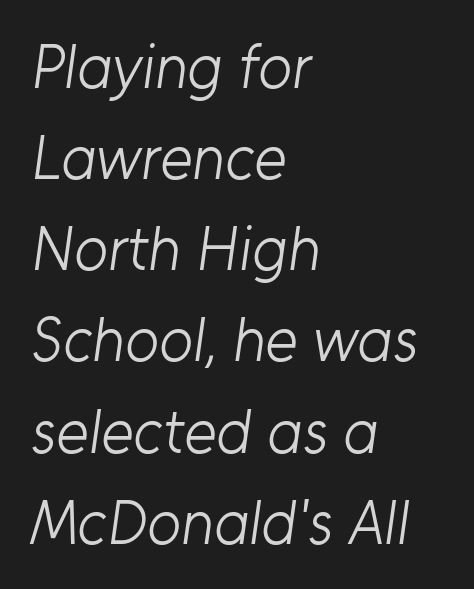
The image shows 62 px light sans-serif type; set left-aligned, normal line spacing (1.47x), normal letter spacing, not underlined; low stroke contrast and a medium x-height.
